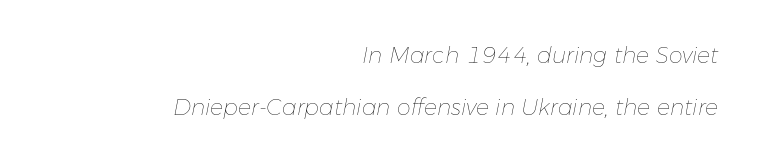
Q: Is the text bold? A: No.
Q: Is the text italic (slanted)? A: Yes, it leans right by about 11 degrees.
Q: Is the text underlined? A: No.
Q: How is the paragraph aligned? A: Right-aligned.
Q: Is the spacing between letters normal or unusually wide? A: Normal.
Q: Is the spacing between lines tight, normal or loose? A: Loose.
